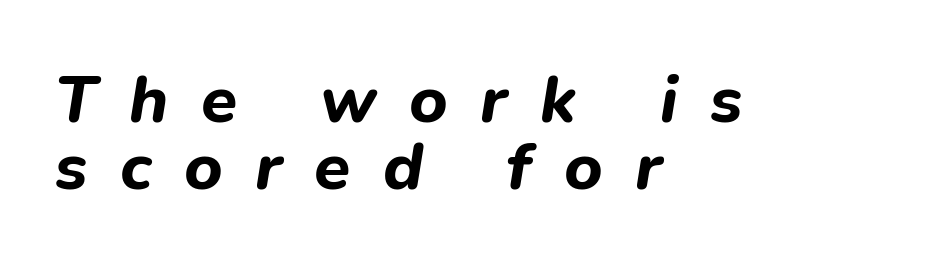
The image shows 66 px bold type, italic (leaning right); set left-aligned, tight line spacing (1.01x), unusually wide letter spacing (+0.49 em), not underlined; low stroke contrast and a medium x-height.
